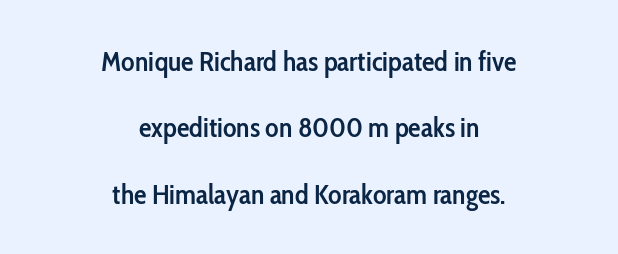
Q: Is the text bold? A: Semi-bold.
Q: Is the text italic (slanted)? A: No, it is upright.
Q: Is the typeface a serif or a sans-serif typeface? A: Sans-serif.
Q: Is the text underlined? A: No.
Q: How is the paragraph aligned? A: Centered.
Q: Is the spacing between letters normal or unusually wide? A: Normal.
Q: Is the spacing between lines tight, normal or loose? A: Loose.
Q: Width (condensed, normal, or wide)? A: Condensed.
Q: Stroke contrast? A: Low.
Q: x-height? A: Medium.
Q: Monospaced? A: No.
